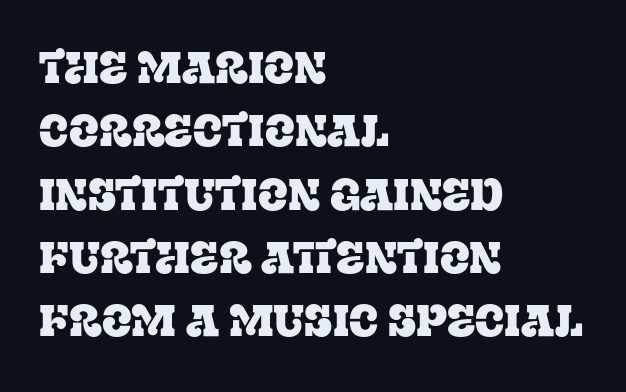
Q: Is the text italic (slanted)? A: No, it is upright.
Q: Is the typeface a serif or a sans-serif typeface? A: Serif.
Q: Is the text underlined? A: No.
Q: How is the paragraph aligned? A: Left-aligned.
Q: Is the spacing between letters normal or unusually wide? A: Normal.
Q: Is the spacing between lines tight, normal or loose? A: Normal.
Q: Width (condensed, normal, or wide)? A: Normal.
Q: Stroke contrast? A: Low.
Q: x-height? A: Large.
Q: Monospaced? A: No.
